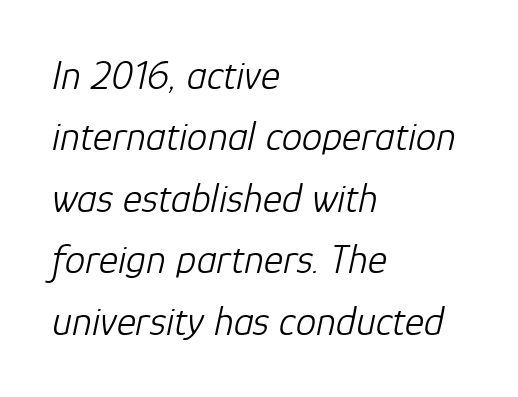
The image shows 41 px light type, italic (leaning right); set left-aligned, normal line spacing (1.5x), normal letter spacing, not underlined; low stroke contrast and a medium x-height.
